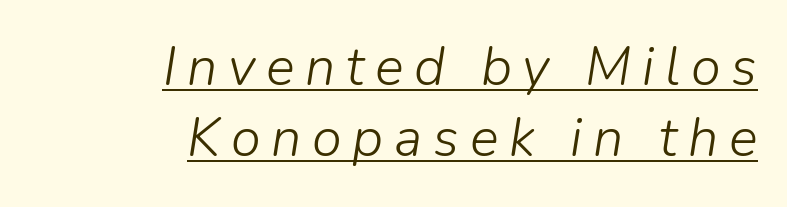
{"italic": "yes", "lean": "right", "slant_degrees": 9, "bold": "no", "weight": "light", "width": "normal", "stroke_contrast": "low", "x_height": "medium", "monospaced": "no", "underline": "yes", "align": "right", "line_spacing": "normal", "line_spacing_ratio": 1.32, "letter_spacing": "wide", "letter_spacing_em": 0.2, "glyph_px": 54}
